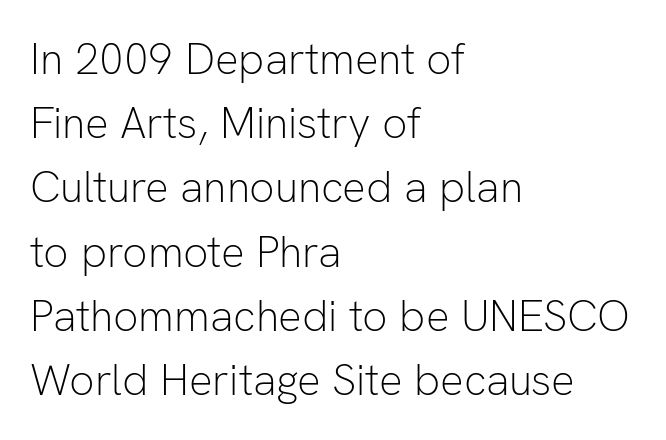
{"serif": "no", "italic": "no", "bold": "no", "weight": "light", "width": "normal", "stroke_contrast": "low", "x_height": "medium", "monospaced": "no", "underline": "no", "align": "left", "line_spacing": "normal", "line_spacing_ratio": 1.46, "letter_spacing": "normal", "letter_spacing_em": 0.0, "glyph_px": 44}
